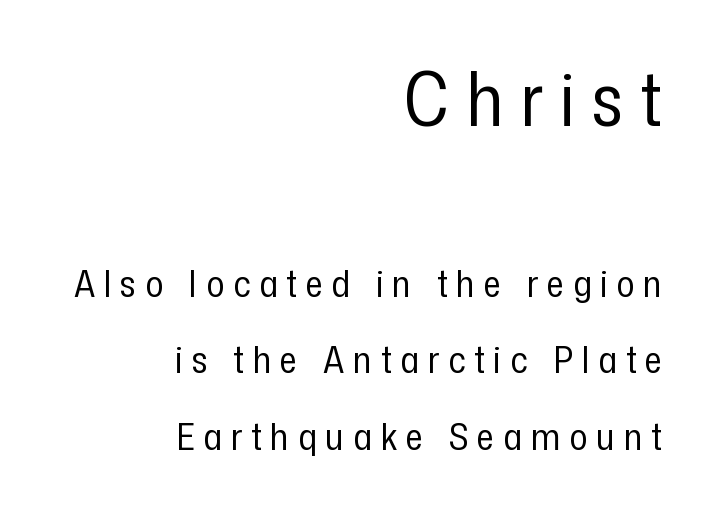
Observe the absence of serifs on each vertical stroke in this sample. The passage shown is not underscored anywhere. The gaps between neighbouring characters are conspicuously large. Right-aligned paragraph, ragged on the left.
